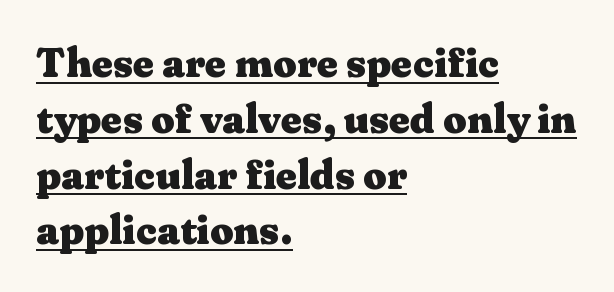
The image shows 41 px heavy, wide serif type, upright; set left-aligned, normal line spacing (1.36x), normal letter spacing, underlined; medium stroke contrast and a medium x-height.
